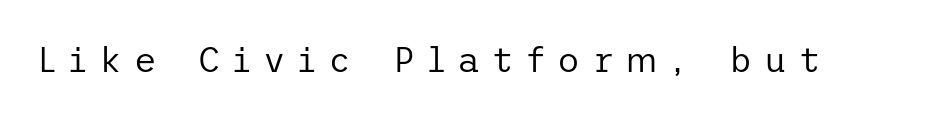
Descenders are the only things crossing below the line. This rendering widens character spacing well past its baseline value. Weight: regular or lighter. Serifs: no, the terminals of the letterforms are clean. Italic: no, the glyphs are upright roman.
